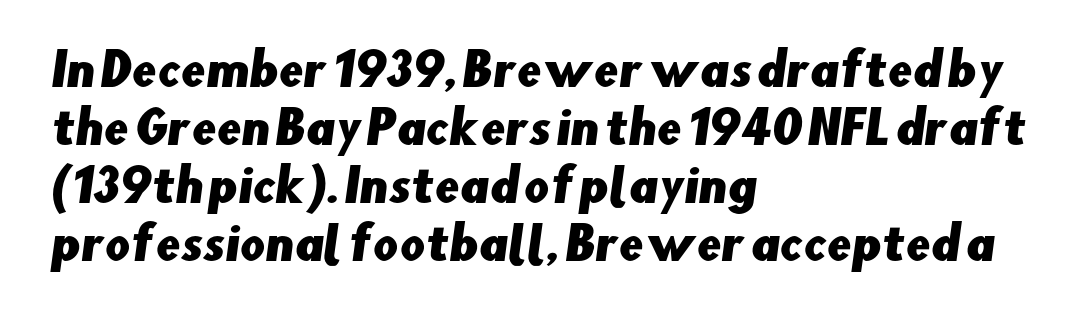
The image shows 44 px sans-serif type; set left-aligned, normal line spacing (1.32x), normal letter spacing, not underlined; low stroke contrast and a small x-height.
